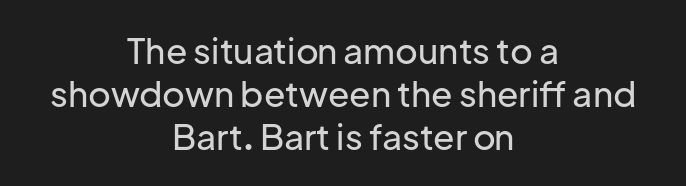
Q: Is the text italic (slanted)? A: No, it is upright.
Q: Is the typeface a serif or a sans-serif typeface? A: Sans-serif.
Q: Is the text underlined? A: No.
Q: How is the paragraph aligned? A: Centered.
Q: Is the spacing between letters normal or unusually wide? A: Normal.
Q: Width (condensed, normal, or wide)? A: Normal.
Q: Stroke contrast? A: Low.
Q: x-height? A: Medium.
Q: Monospaced? A: No.
